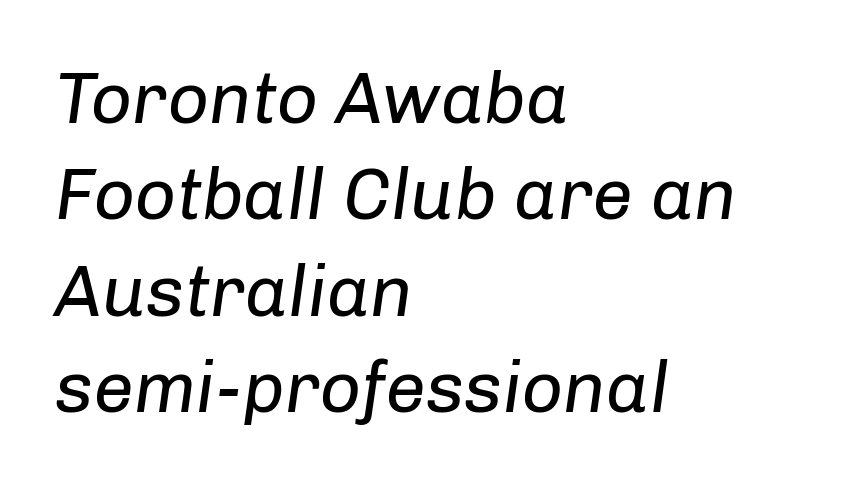
Q: Is the text bold? A: No.
Q: Is the text italic (slanted)? A: Yes, it leans right by about 8 degrees.
Q: Is the text underlined? A: No.
Q: How is the paragraph aligned? A: Left-aligned.
Q: Is the spacing between letters normal or unusually wide? A: Normal.
Q: Is the spacing between lines tight, normal or loose? A: Normal.
Q: Width (condensed, normal, or wide)? A: Normal.
Q: Stroke contrast? A: Low.
Q: x-height? A: Medium.
Q: Monospaced? A: No.
